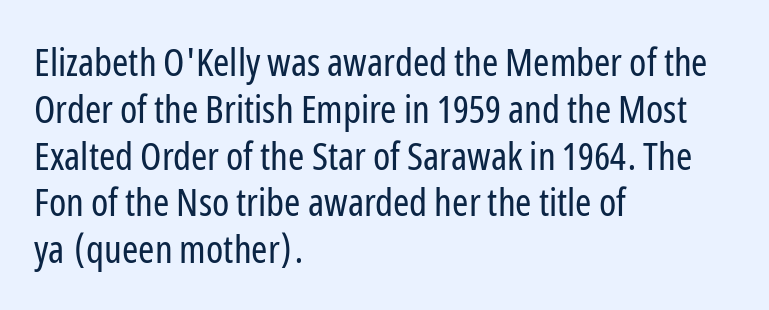
The image shows 39 px regular-weight, condensed sans-serif type, upright; set left-aligned, line spacing 1.2x, normal letter spacing, not underlined; low stroke contrast and a medium x-height.
